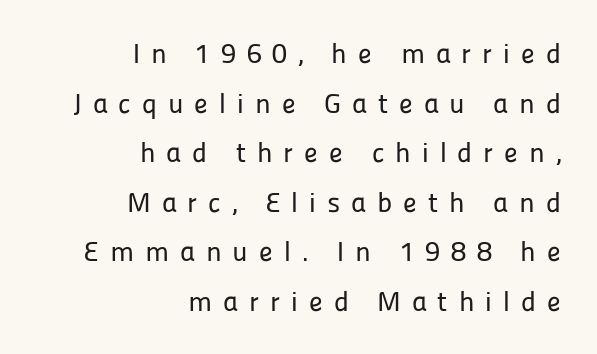
The image shows 28 px sans-serif type, upright; set right-aligned, line spacing 1.77x, unusually wide letter spacing (+0.39 em), not underlined; low stroke contrast and a medium x-height.
